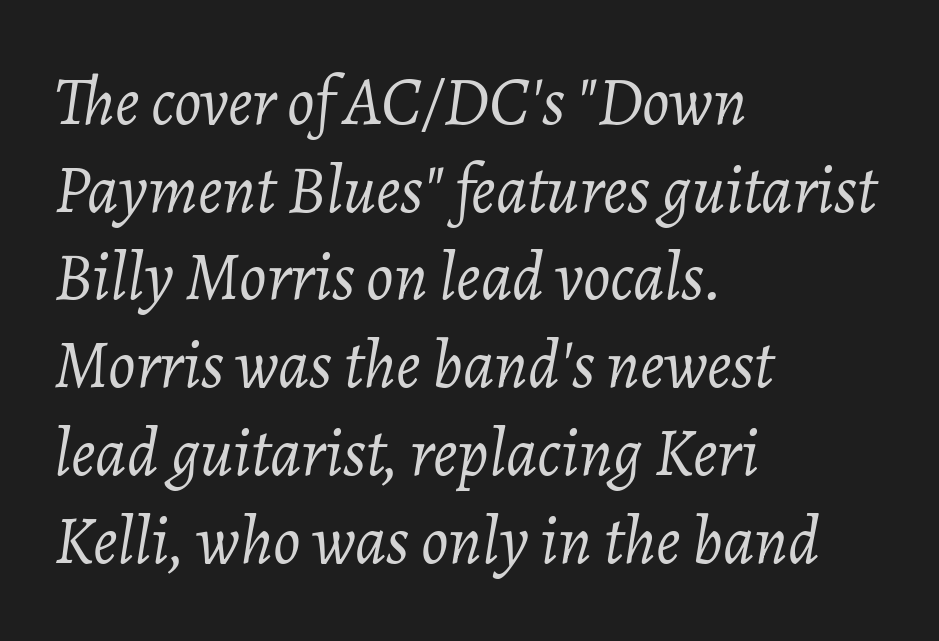
Yep, that's italic — everything's leaning. The passage shown is typed in a proportional face where columns would drift. Each stroke keeps to a modest, everyday thickness or less. Baseline-to-baseline distance is the conventional proportion of letter height.
